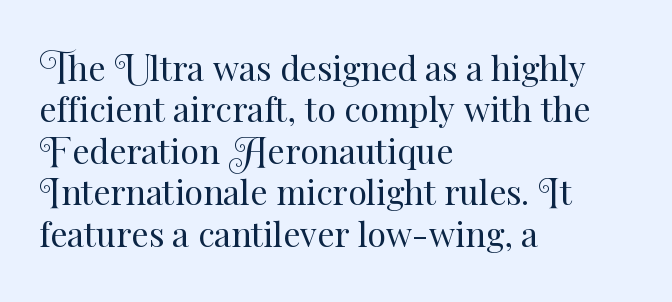
Which margin do the lines hug? The left one — the right edge is uneven. The foot of each line stays bare and open. Look at the tracking — it's just the regular setting, nothing added. The passage shown is not bold in any degree. You could not count columns in this text — the font is proportionally spaced. Is there any slant? The stems are plumb.
